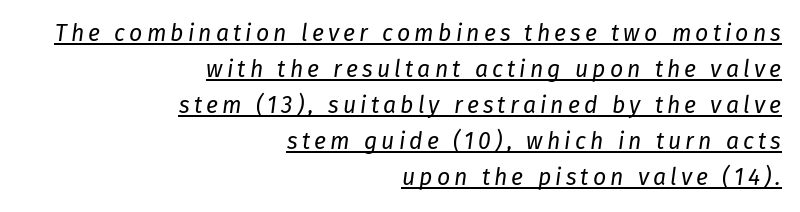
These lines were composed using italics. The block of text has a typical density, with ordinary space between rows. Every row of glyphs terminates at an identical x-position on the right. Each line of the rendering has a horizontal stroke beneath the glyphs.
